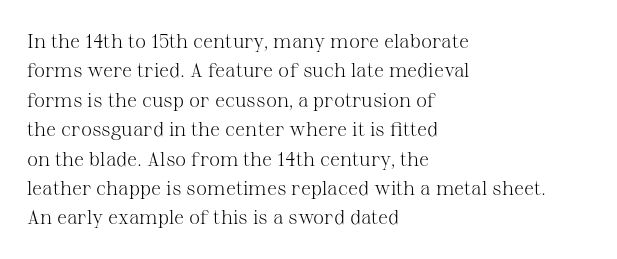
Look at the tracking — it's just the regular setting, nothing added. This sample keeps an unexceptional amount of space between lines. A typesetter would mark this as roman, not italic. Each row of text sits above clean, open space. Ink coverage per letter is moderate at most. This rendering uses left alignment, leaving the right contour irregular.
